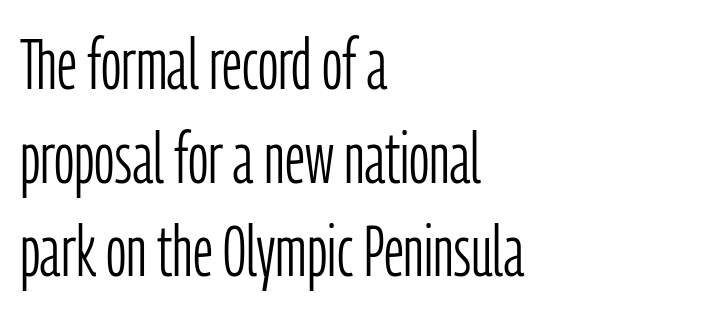
The image shows 71 px light, condensed sans-serif type, upright; set left-aligned, normal line spacing (1.32x), normal letter spacing, not underlined; low stroke contrast and a medium x-height.
